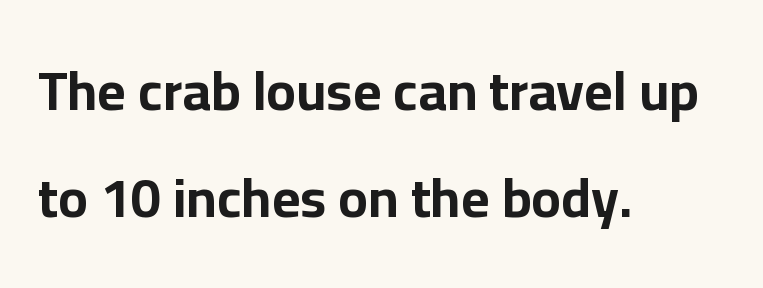
Tracking here is standard; glyphs follow each other at the usual distance. Look at the bottom of the vertical strokes: they stop flat, with no serifs. These lines stand farther apart than default settings would place them. Line beginnings align vertically; line endings do not. The space directly below the letters is spotless. As a designer I'd log this as weight 700, bold.
